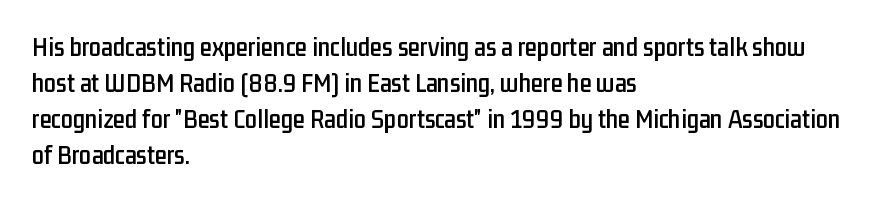
Vertically, the passage feels balanced, rows spaced as you'd expect. The face used here is rendered with its standard letterfit. The words here are not underlined. Posture: straight, roman, zero tilt.
